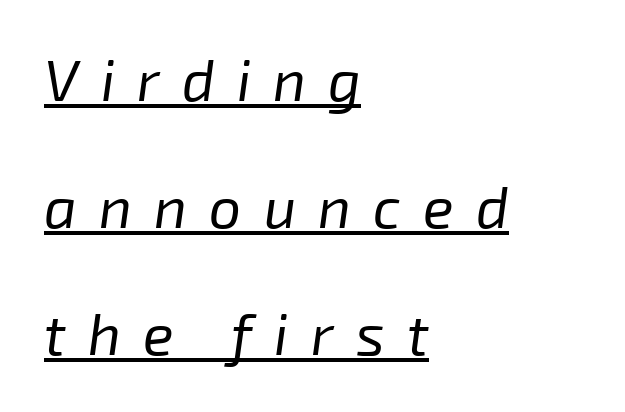
Note the varied advance widths — an 'i' is clearly narrower than an 'm'. The words here are underlined. The compositor pushed each line to the left boundary. The font is comparable to plain body text, perhaps lighter.
